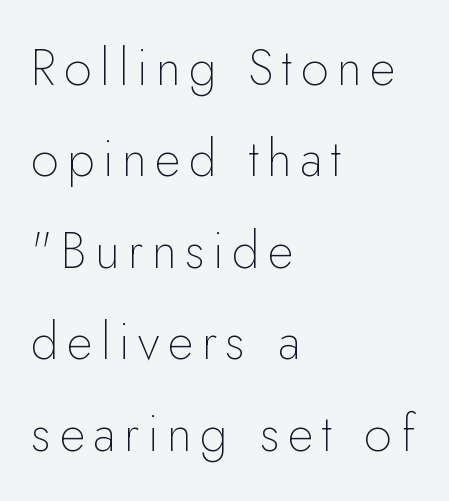
The ragged edge is on the right, which tells us the setting is flush left. Does the type have serifs? No, each stem ends abruptly. Varying glyph widths throughout — classic text-font behaviour. Do the letters lean? They stand straight. Letters rest on an invisible, unmarked baseline.
